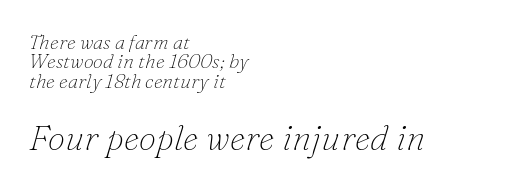
The image shows 35 px thin serif type, italic (leaning right); set left-aligned, tight line spacing (0.97x), normal letter spacing, not underlined; the second (bottom) block is 1.75x larger; low stroke contrast and a small x-height.
